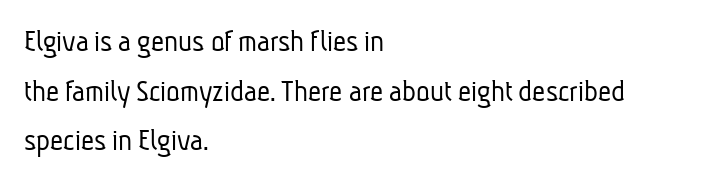
Each line starts at the same left margin while the right side varies. How are the letters spaced? Ordinarily, with no added tracking. The rows are spaced the way most documents space them. Letters have the restrained weight of plain body copy at most. You can tell from the bare stems that sans-serif type was used.
